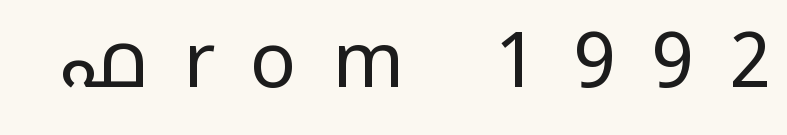
Q: Is the text bold? A: No.
Q: Is the text italic (slanted)? A: No, it is upright.
Q: Is the typeface a serif or a sans-serif typeface? A: Sans-serif.
Q: Is the text underlined? A: No.
Q: Is the spacing between letters normal or unusually wide? A: Unusually wide.
Q: Width (condensed, normal, or wide)? A: Normal.
Q: Stroke contrast? A: Low.
Q: x-height? A: Medium.
Q: Monospaced? A: No.
